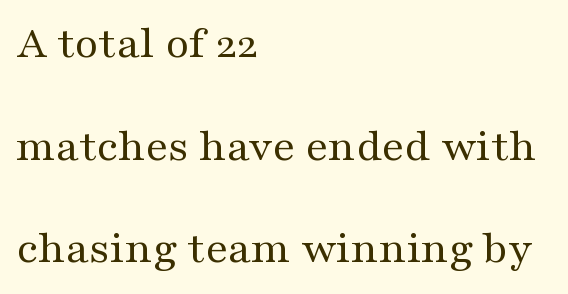
Q: Is the text bold? A: No.
Q: Is the text italic (slanted)? A: No, it is upright.
Q: Is the typeface a serif or a sans-serif typeface? A: Serif.
Q: Is the text underlined? A: No.
Q: How is the paragraph aligned? A: Left-aligned.
Q: Is the spacing between letters normal or unusually wide? A: Normal.
Q: Is the spacing between lines tight, normal or loose? A: Loose.
Q: Width (condensed, normal, or wide)? A: Wide.
Q: Stroke contrast? A: Medium.
Q: x-height? A: Medium.
Q: Monospaced? A: No.
